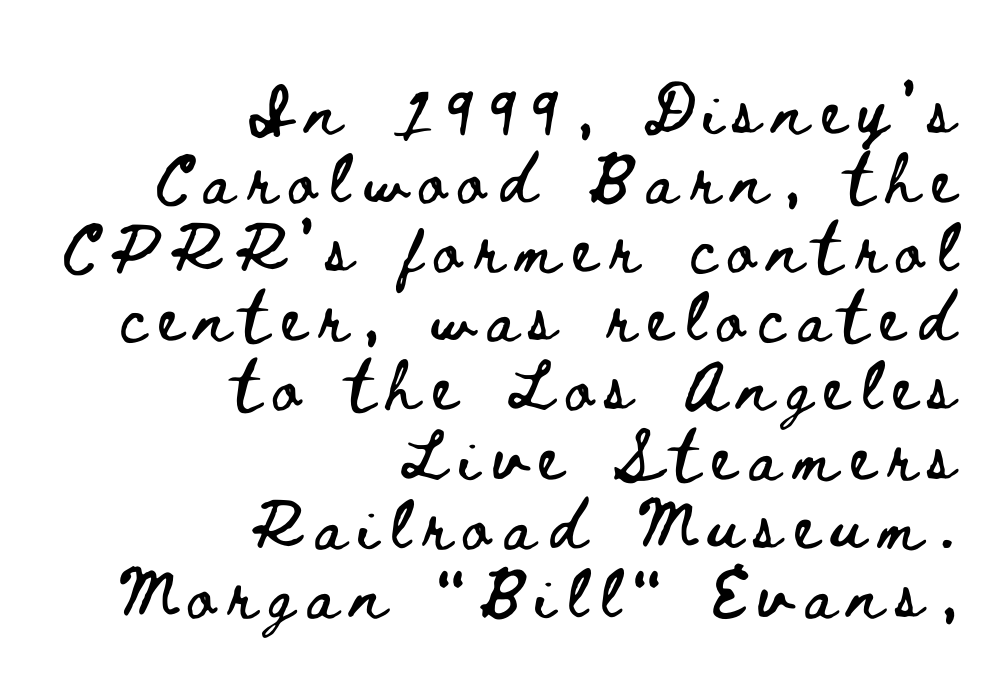
Proportional: the letters do not fall into vertical columns. The glyphs are unaccompanied by any horizontal stroke below them. The lines are quadded right. Very little white space separates one row of letters from the next. Loose tracking; the words dissolve into strings of separated letters.
